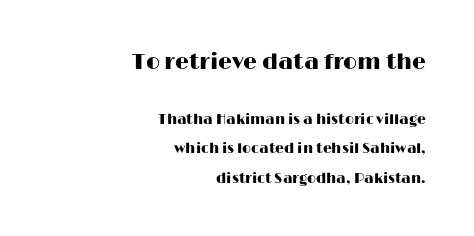
The image shows 22 px text type, upright; set right-aligned, loose line spacing (2.08x), normal letter spacing, not underlined; the first (top) block is 1.57x larger.
